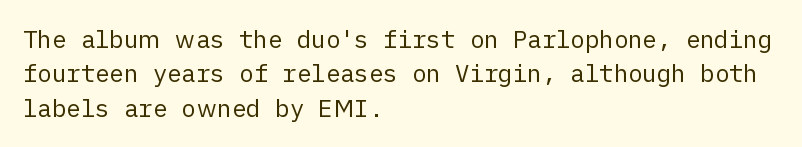
{"italic": "no", "bold": "no", "underline": "no", "align": "left", "line_spacing": "normal", "line_spacing_ratio": 1.43, "letter_spacing": "normal", "letter_spacing_em": 0.0, "glyph_px": 24}
